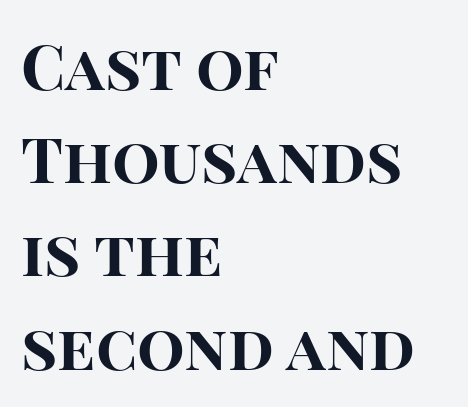
The image shows 63 px bold sans-serif type, upright; set left-aligned, normal line spacing (1.48x), normal letter spacing, not underlined; high stroke contrast and a large x-height.
